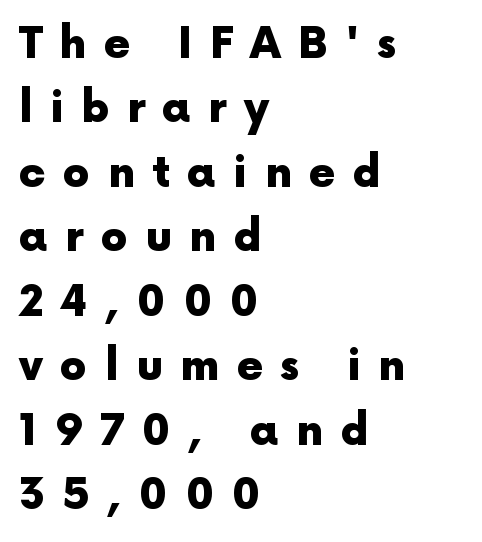
The font family rendered here belongs to the sans-serif group. The designer left line spacing at the default. The typesetter chose a ragged-right arrangement here. The glyphs have the mass of a bold cut. A typesetter would mark this as roman, not italic.
